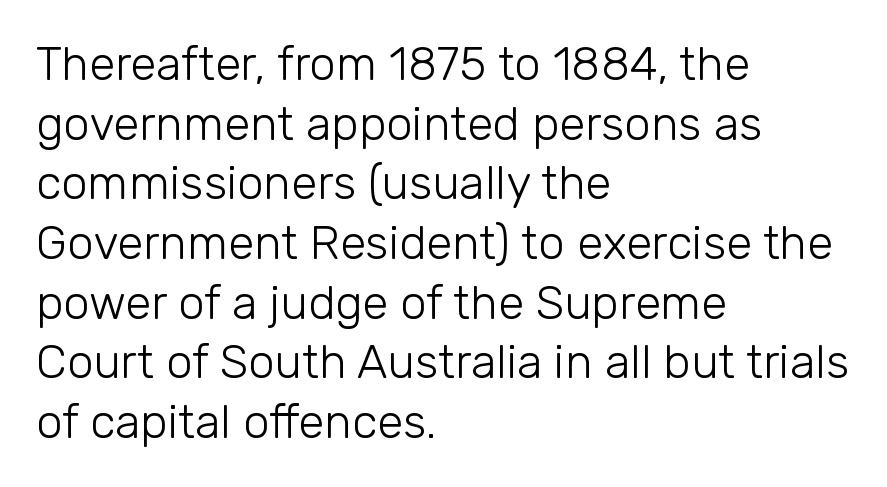
Q: Is the text bold? A: No.
Q: Is the text italic (slanted)? A: No, it is upright.
Q: Is the typeface a serif or a sans-serif typeface? A: Sans-serif.
Q: Is the text underlined? A: No.
Q: How is the paragraph aligned? A: Left-aligned.
Q: Is the spacing between letters normal or unusually wide? A: Normal.
Q: Is the spacing between lines tight, normal or loose? A: Normal.
Q: Width (condensed, normal, or wide)? A: Normal.
Q: Stroke contrast? A: Low.
Q: x-height? A: Medium.
Q: Monospaced? A: No.
